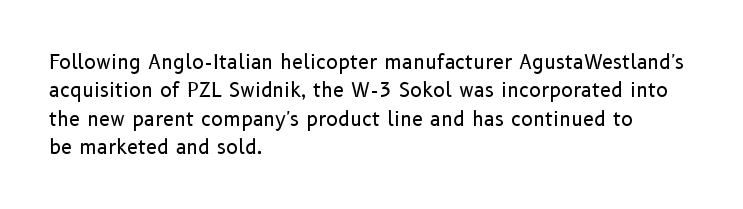
Q: Is the text bold? A: No.
Q: Is the text italic (slanted)? A: No, it is upright.
Q: Is the text underlined? A: No.
Q: How is the paragraph aligned? A: Left-aligned.
Q: Is the spacing between letters normal or unusually wide? A: Normal.
Q: Is the spacing between lines tight, normal or loose? A: Normal.
